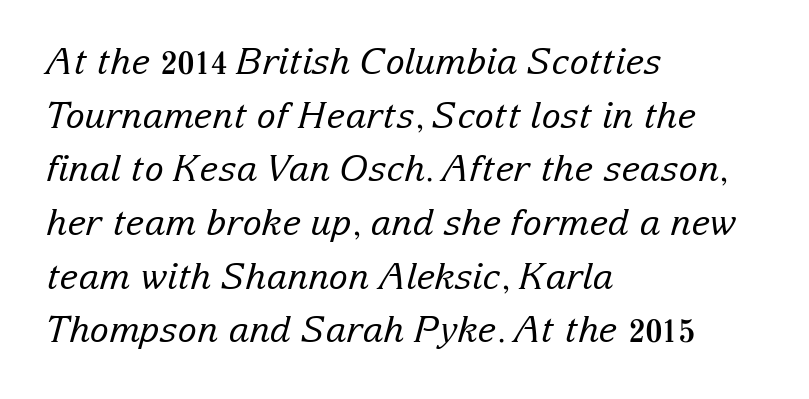
{"serif": "yes", "italic": "yes", "lean": "right", "slant_degrees": 15, "bold": "no", "weight": "regular", "width": "normal", "stroke_contrast": "low", "x_height": "medium", "monospaced": "no", "underline": "no", "align": "left", "line_spacing": "normal", "line_spacing_ratio": 1.49, "letter_spacing": "normal", "letter_spacing_em": 0.0, "glyph_px": 36}
